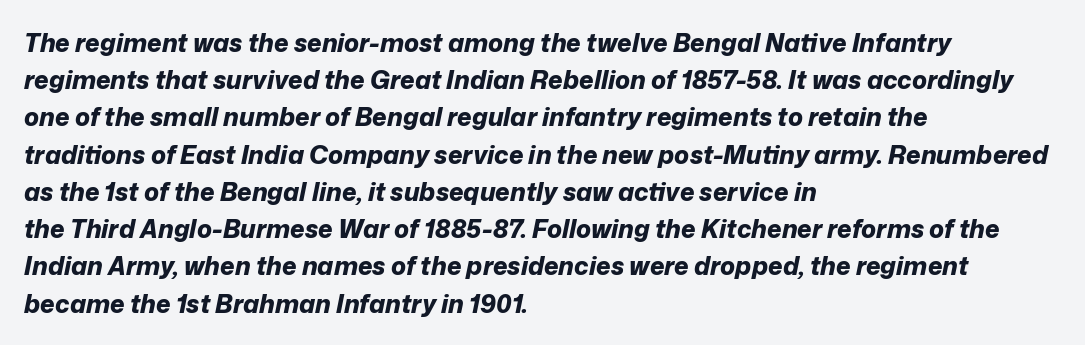
{"italic": "yes", "lean": "right", "slant_degrees": 12, "bold": "yes", "underline": "no", "align": "left", "line_spacing": "normal", "line_spacing_ratio": 1.49, "letter_spacing": "normal", "letter_spacing_em": 0.0, "glyph_px": 25}
